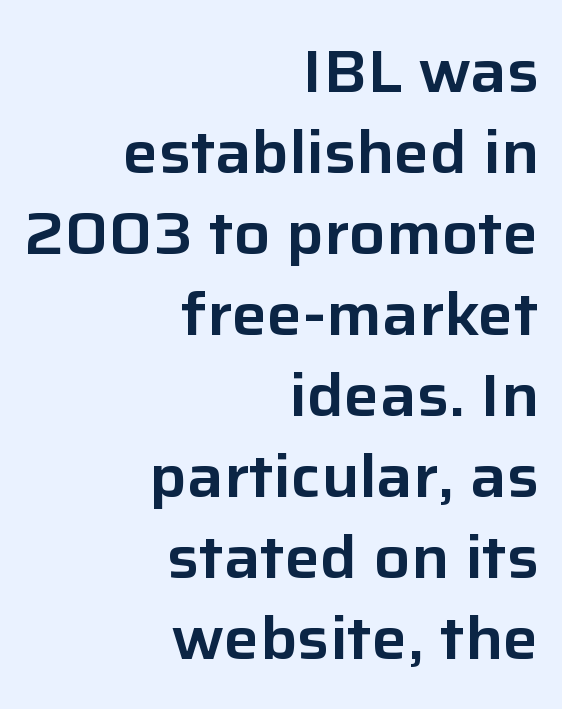
{"serif": "no", "italic": "no", "width": "normal", "stroke_contrast": "low", "x_height": "medium", "monospaced": "no", "underline": "no", "align": "right", "line_spacing": "normal", "line_spacing_ratio": 1.35, "letter_spacing": "normal", "letter_spacing_em": 0.0, "glyph_px": 60}
